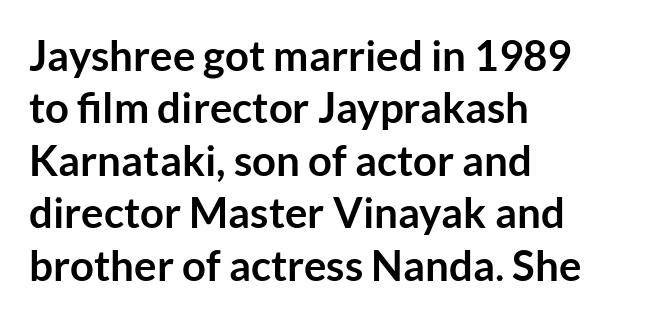
The image shows 42 px semibold sans-serif type, upright; set left-aligned, normal line spacing (1.25x), normal letter spacing, not underlined; low stroke contrast and a medium x-height.
